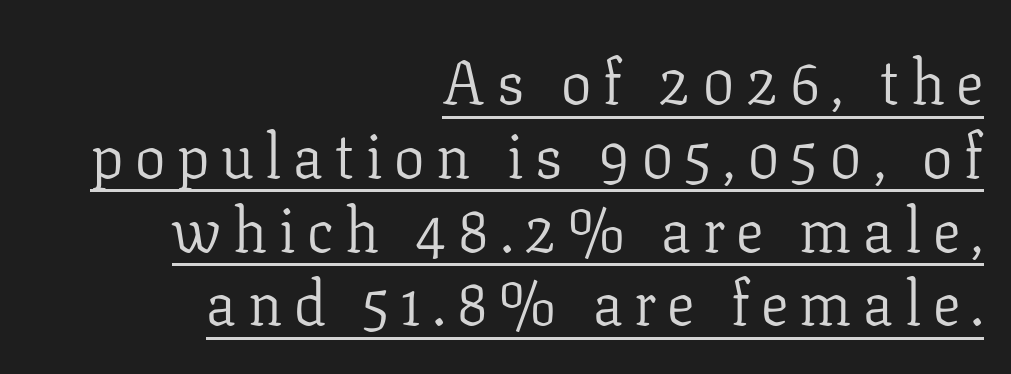
{"serif": "yes", "italic": "no", "bold": "no", "weight": "light", "width": "normal", "stroke_contrast": "low", "x_height": "medium", "monospaced": "no", "underline": "yes", "align": "right", "line_spacing_ratio": 1.21, "glyph_px": 61}
